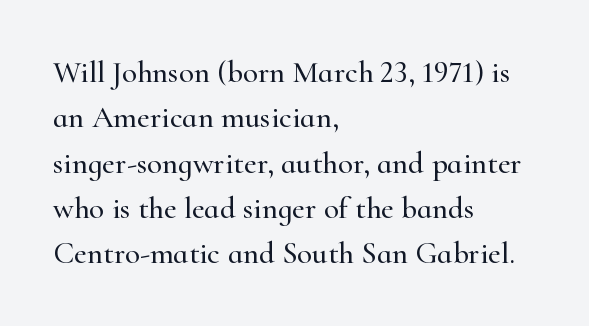
Q: Is the text italic (slanted)? A: No, it is upright.
Q: Is the typeface a serif or a sans-serif typeface? A: Serif.
Q: Is the text underlined? A: No.
Q: How is the paragraph aligned? A: Left-aligned.
Q: Is the spacing between letters normal or unusually wide? A: Normal.
Q: Is the spacing between lines tight, normal or loose? A: Normal.
Q: Width (condensed, normal, or wide)? A: Normal.
Q: Stroke contrast? A: High.
Q: x-height? A: Small.
Q: Monospaced? A: No.
